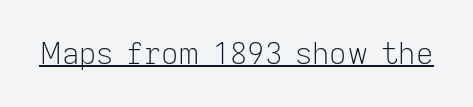
You can tell from the bare stems that sans-serif type was used. Does extra space separate the letters? No, they use regular spacing. Posture: upright roman. Compared with a typical body face, this is equally light or lighter still. Proportional: the letters do not fall into vertical columns.
